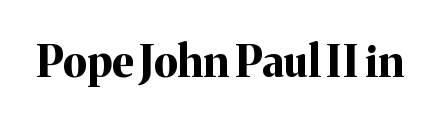
{"serif": "yes", "italic": "no", "bold": "yes", "weight": "bold", "width": "normal", "stroke_contrast": "medium", "x_height": "medium", "monospaced": "no", "underline": "no", "letter_spacing": "normal", "letter_spacing_em": 0.0, "glyph_px": 43}
